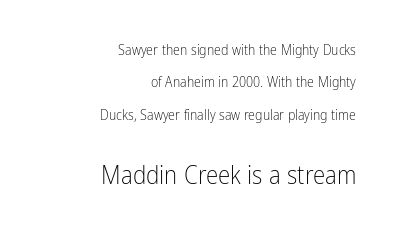
{"italic": "no", "bold": "no", "underline": "no", "align": "right", "line_spacing": "loose", "line_spacing_ratio": 2.32, "letter_spacing": "normal", "letter_spacing_em": 0.0, "larger_block": "second", "size_ratio": 1.79, "glyph_px": 25}
